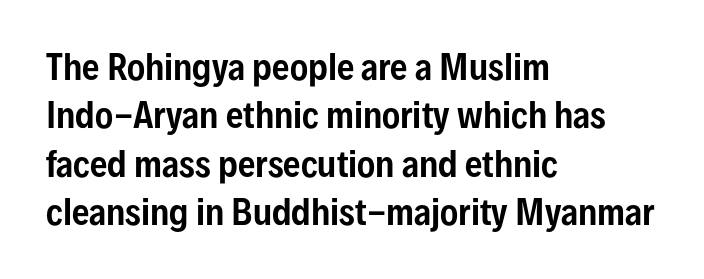
Teacher's note: observe the even left margin — that is flush-left alignment. This sample uses plain, unmodified letter spacing. Think of a printed novel: that variable character pitch is what you see here. Bare-footed words on every line. Grotesque or geometric, the face here clearly has no serifs.
